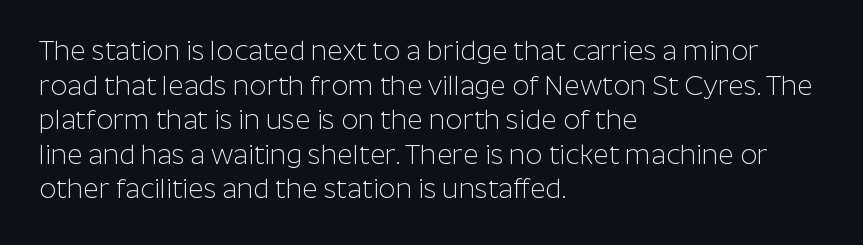
{"italic": "no", "bold": "no", "underline": "no", "align": "left", "line_spacing": "normal", "line_spacing_ratio": 1.28, "letter_spacing": "normal", "letter_spacing_em": 0.0, "glyph_px": 27}
